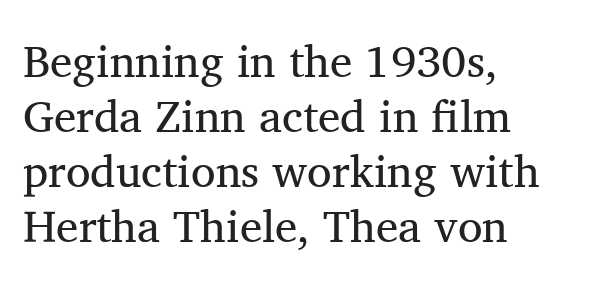
{"serif": "yes", "italic": "no", "bold": "no", "weight": "regular", "width": "normal", "stroke_contrast": "medium", "x_height": "medium", "monospaced": "no", "underline": "no", "align": "left", "line_spacing_ratio": 1.22, "letter_spacing": "normal", "letter_spacing_em": 0.0, "glyph_px": 45}
